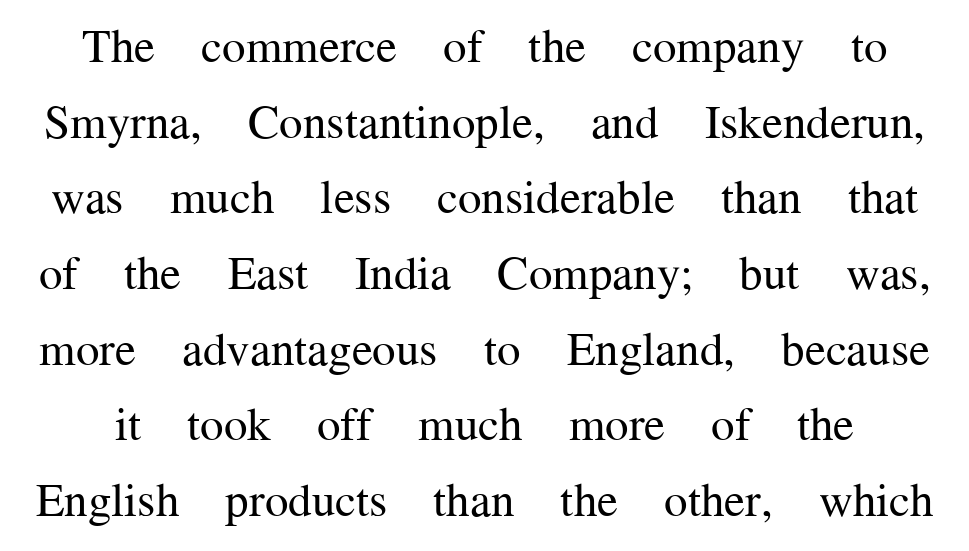
The image shows 47 px regular-weight serif type, upright; set normal line spacing (1.61x), normal letter spacing, not underlined; medium stroke contrast and a medium x-height.
